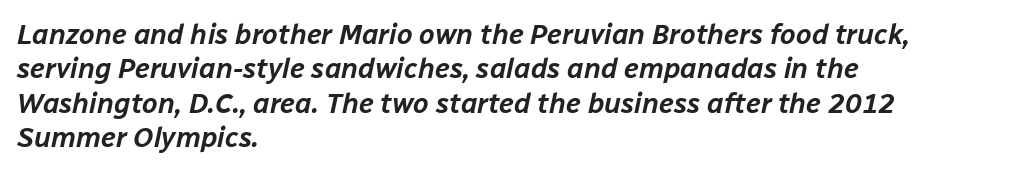
The image shows 28 px text type, italic (leaning right); set left-aligned, line spacing 1.23x, normal letter spacing, not underlined; low stroke contrast and a medium x-height.
